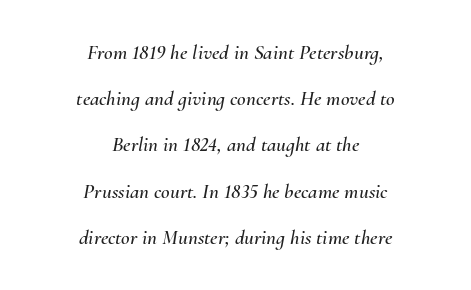
{"italic": "yes", "lean": "right", "slant_degrees": 10, "underline": "no", "align": "center", "line_spacing": "loose", "line_spacing_ratio": 2.2, "letter_spacing": "normal", "letter_spacing_em": 0.0, "glyph_px": 21}
